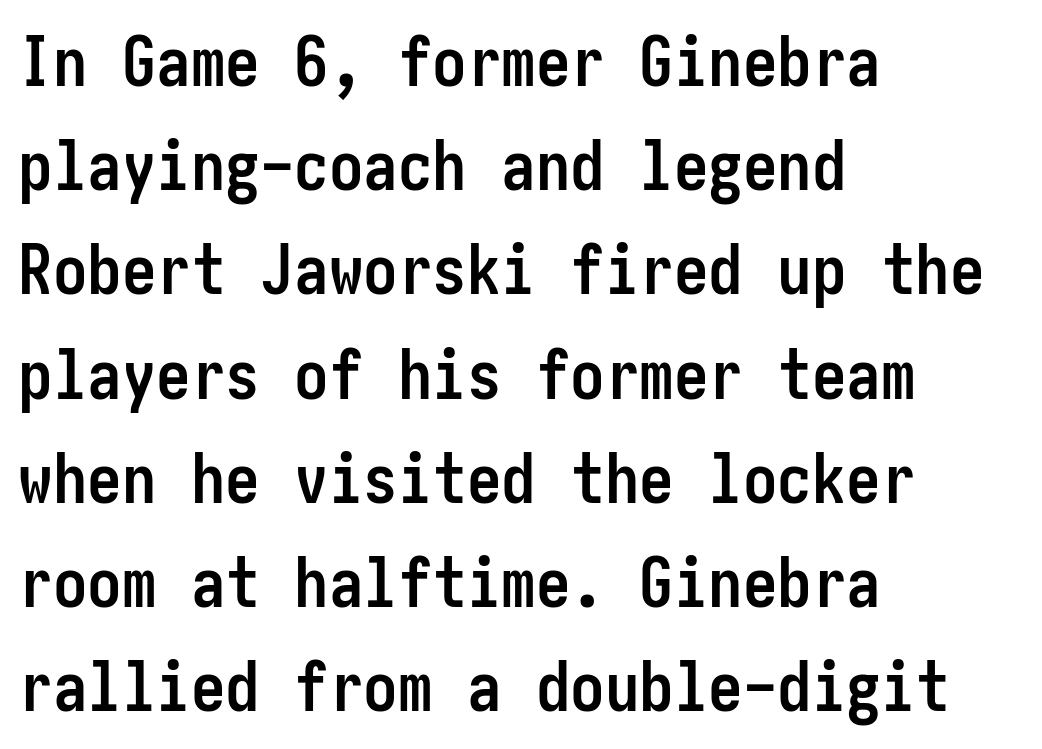
Q: Is the text bold? A: Yes.
Q: Is the text italic (slanted)? A: No, it is upright.
Q: Is the typeface a serif or a sans-serif typeface? A: Sans-serif.
Q: Is the text underlined? A: No.
Q: How is the paragraph aligned? A: Left-aligned.
Q: Is the spacing between letters normal or unusually wide? A: Normal.
Q: Is the spacing between lines tight, normal or loose? A: Normal.
Q: Width (condensed, normal, or wide)? A: Condensed.
Q: Stroke contrast? A: Low.
Q: x-height? A: Medium.
